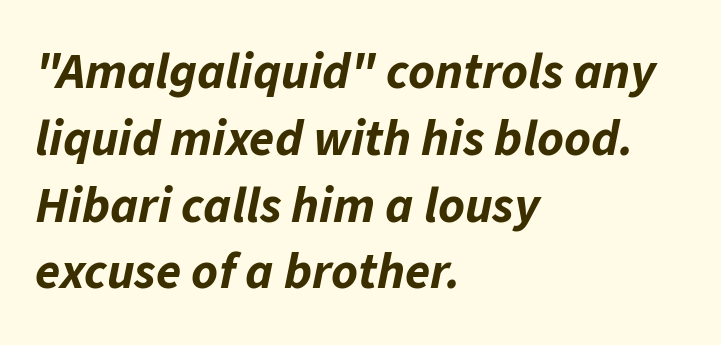
The image shows 51 px bold type, italic (leaning right); set left-aligned, normal line spacing (1.31x), normal letter spacing, not underlined; low stroke contrast and a medium x-height.
